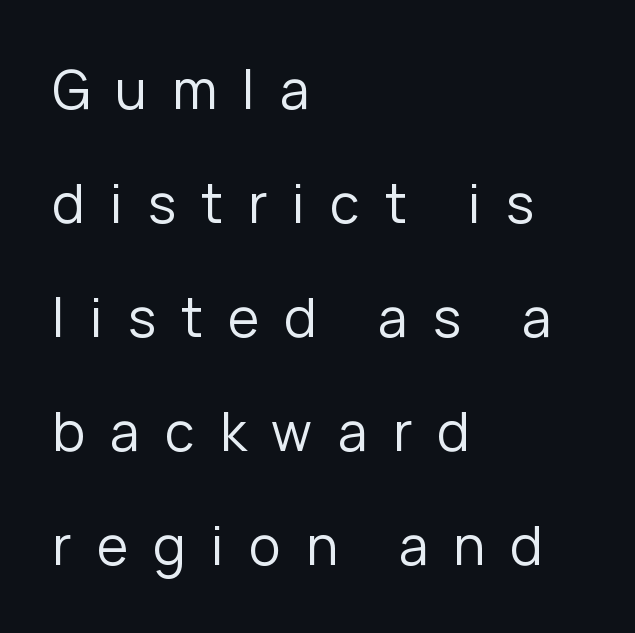
The image shows 53 px regular-weight sans-serif type, upright; set left-aligned, loose line spacing (2.15x), unusually wide letter spacing (+0.48 em), not underlined; low stroke contrast and a medium x-height.
